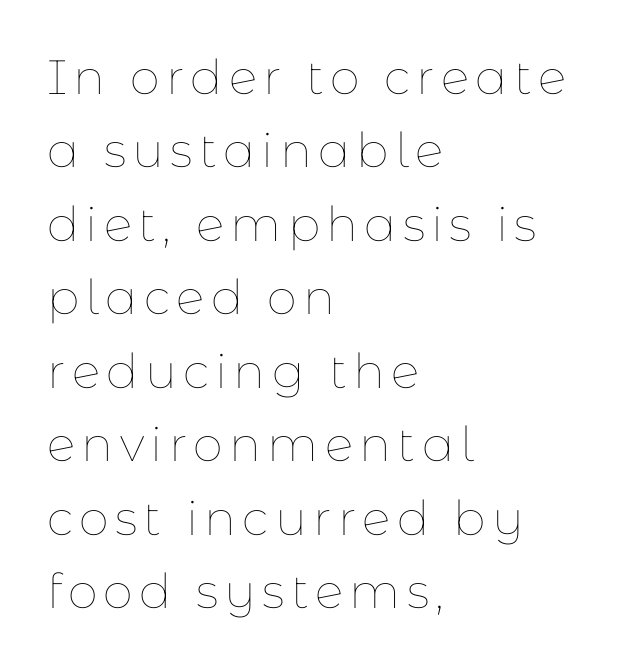
Leading matches the norm, producing a regular column. The lines in this sample share a left origin and differ only in where they stop. The strip under each line holds only bare page. A typesetter would mark this as roman, not italic.
